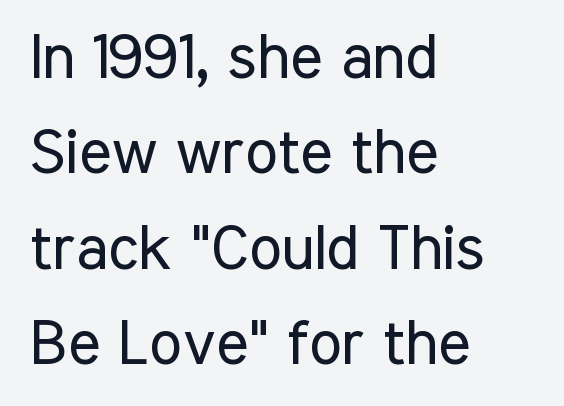
The weight tops out at a normal text grade. The lines are quadded left. Notice how the stems are strictly vertical — no italics here. Does the type have serifs? No, each stem ends abruptly. Each word holds together tightly as a unit, with standard inter-letter gaps. Here the designer chose a conventional face with non-uniform glyph widths.
